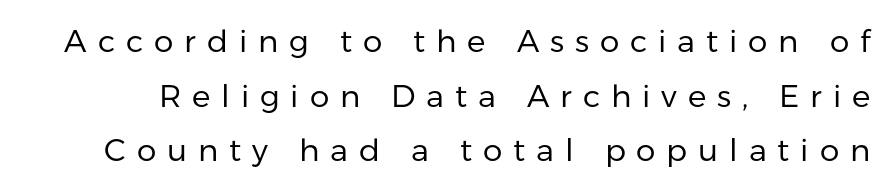
The image shows 31 px regular-weight sans-serif type, upright; set line spacing 1.76x, unusually wide letter spacing (+0.35 em), not underlined; low stroke contrast and a medium x-height.
